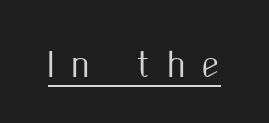
Q: Is the text italic (slanted)? A: No, it is upright.
Q: Is the typeface a serif or a sans-serif typeface? A: Sans-serif.
Q: Is the text underlined? A: Yes.
Q: Is the spacing between letters normal or unusually wide? A: Unusually wide.
Q: Width (condensed, normal, or wide)? A: Condensed.
Q: Stroke contrast? A: Medium.
Q: x-height? A: Medium.
Q: Monospaced? A: No.
